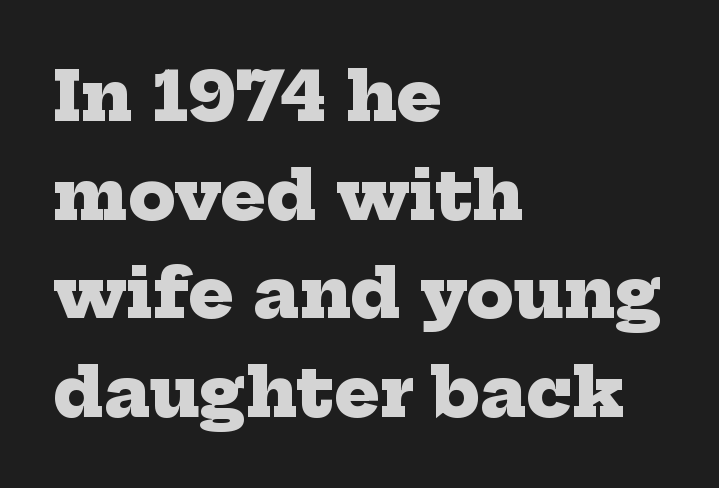
The image shows 68 px heavy serif type; set left-aligned, normal line spacing (1.45x), normal letter spacing, not underlined; low stroke contrast and a medium x-height.
